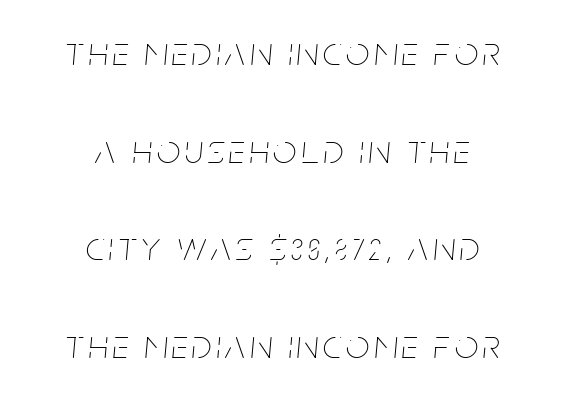
{"italic": "yes", "lean": "right", "slant_degrees": 5, "bold": "no", "weight": "thin", "width": "condensed", "stroke_contrast": "low", "x_height": "large", "monospaced": "no", "underline": "no", "align": "center", "line_spacing": "loose", "line_spacing_ratio": 2.38, "glyph_px": 41}
